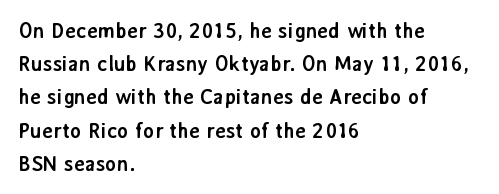
The image shows 21 px bold type, upright; set left-aligned, normal line spacing (1.58x), normal letter spacing, not underlined.
